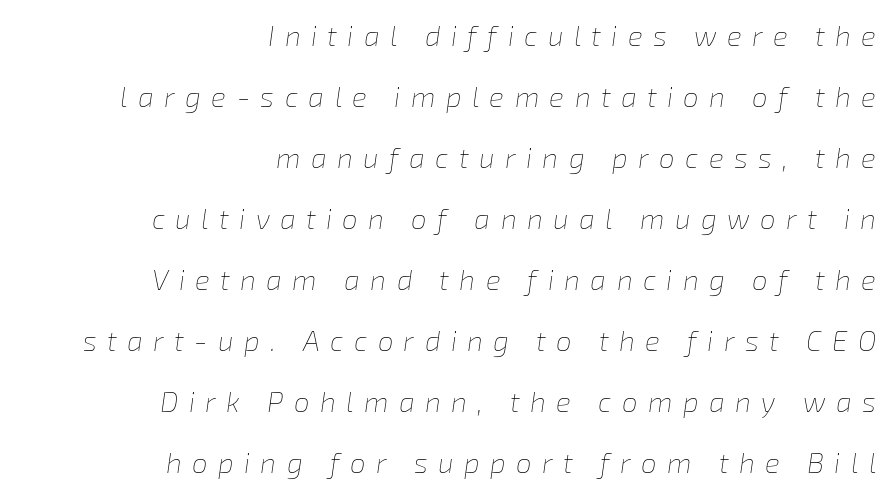
The image shows 28 px thin type, italic (leaning right); set right-aligned, loose line spacing (2.18x), unusually wide letter spacing (+0.37 em), not underlined; low stroke contrast and a medium x-height.
